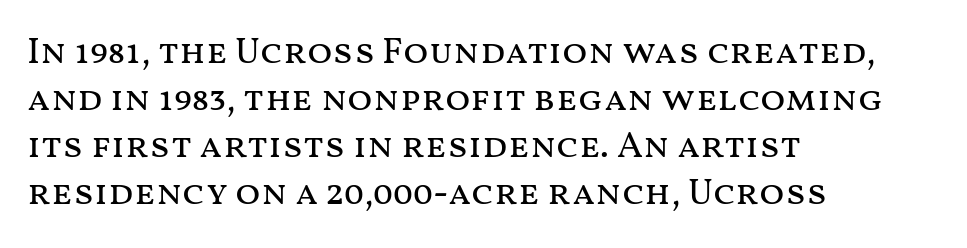
Q: Is the text bold? A: No.
Q: Is the text italic (slanted)? A: No, it is upright.
Q: Is the text underlined? A: No.
Q: How is the paragraph aligned? A: Left-aligned.
Q: Is the spacing between letters normal or unusually wide? A: Normal.
Q: Is the spacing between lines tight, normal or loose? A: Normal.
Q: Width (condensed, normal, or wide)? A: Wide.
Q: Stroke contrast? A: Medium.
Q: x-height? A: Medium.
Q: Monospaced? A: No.
